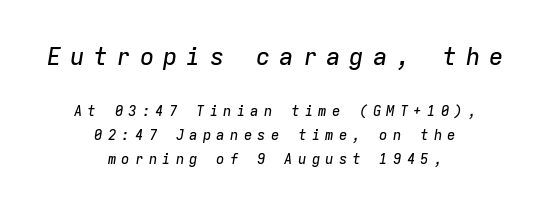
The image shows 24 px text type, italic (leaning right); set centered, line spacing 1.73x, unusually wide letter spacing (+0.37 em), not underlined; the first (top) block is 1.71x larger.
